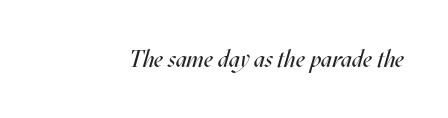
The foot of each line stays bare and open. Designer's note — italics engaged. Standard letterfit; no display-style spreading of the glyphs. The letterforms sit at book weight or below.
